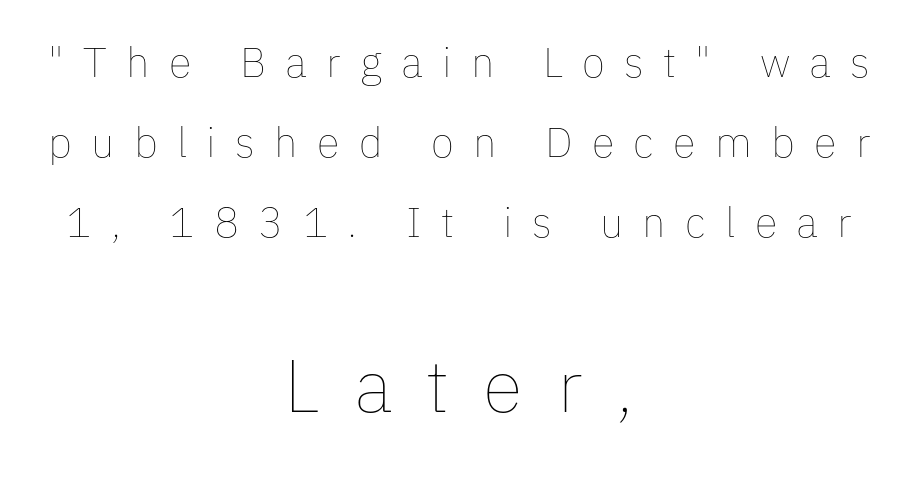
The image shows 74 px thin type, upright; set centered, loose line spacing (1.9x), unusually wide letter spacing (+0.46 em), not underlined; the second (bottom) block is 1.76x larger; low stroke contrast and a medium x-height.
